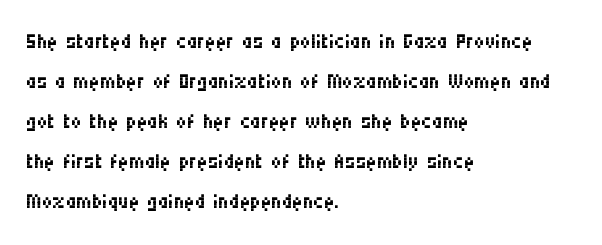
Q: Is the text bold? A: No.
Q: Is the text italic (slanted)? A: No, it is upright.
Q: Is the typeface a serif or a sans-serif typeface? A: Sans-serif.
Q: Is the text underlined? A: No.
Q: How is the paragraph aligned? A: Left-aligned.
Q: Is the spacing between letters normal or unusually wide? A: Normal.
Q: Is the spacing between lines tight, normal or loose? A: Normal.
Q: Width (condensed, normal, or wide)? A: Condensed.
Q: Stroke contrast? A: Medium.
Q: x-height? A: Large.
Q: Monospaced? A: No.
